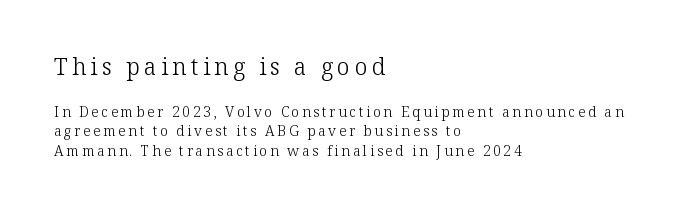
The face used here appears at its bigger size in the upper chunk. This is not heavy type; no bold has been used. Reading down the block, your eye returns to a fixed left position each line. The line-height multiplier appears to be the usual default.
